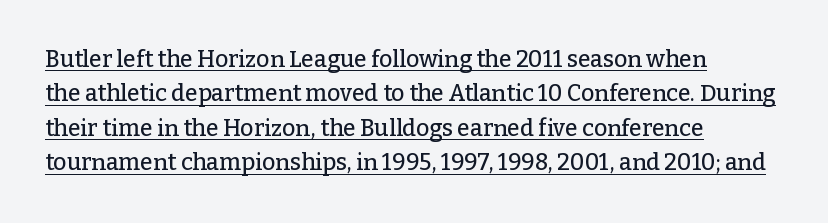
The letters stand upright; this is a roman face. You can see a thin bar hugging the bottom of the glyphs. Short and long lines alike share a common starting point at left. Default kerning and tracking; the words read as compact shapes. Summary of vertical rhythm: regular, with standard interline spacing.
